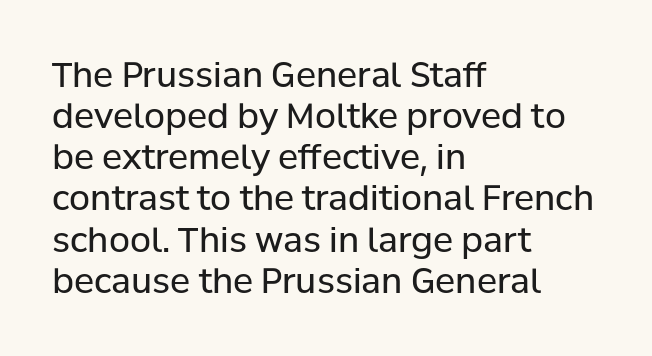
Q: Is the text bold? A: No.
Q: Is the text italic (slanted)? A: No, it is upright.
Q: Is the typeface a serif or a sans-serif typeface? A: Sans-serif.
Q: Is the text underlined? A: No.
Q: How is the paragraph aligned? A: Left-aligned.
Q: Is the spacing between letters normal or unusually wide? A: Normal.
Q: Width (condensed, normal, or wide)? A: Normal.
Q: Stroke contrast? A: Low.
Q: x-height? A: Medium.
Q: Monospaced? A: No.
